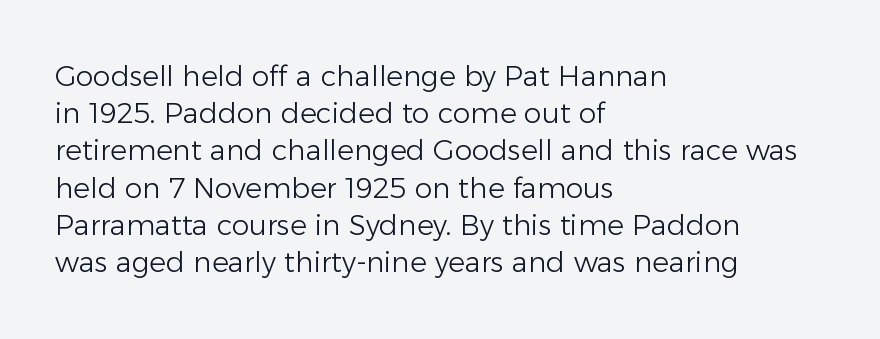
The typeface has the unassuming heft of standard copy or less. The paragraph shown leans on its left margin. The rendering shows plain stroke endings on the letterforms — a sans-serif design. This rendering leaves character spacing at its baseline value. Bare-footed words on every line. Tall strokes in this sample are plumb rather than angled.
